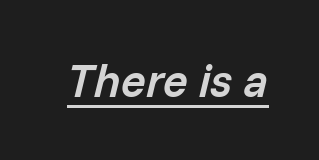
The rendering uses the underline text-decoration. Is the type slanted? Yes — the strokes lean at a clear angle. Note the varied advance widths — an 'i' is clearly narrower than an 'm'. I'd describe the lettering as semibold — firm but not a full bold. The face used here is rendered with its standard letterfit.
